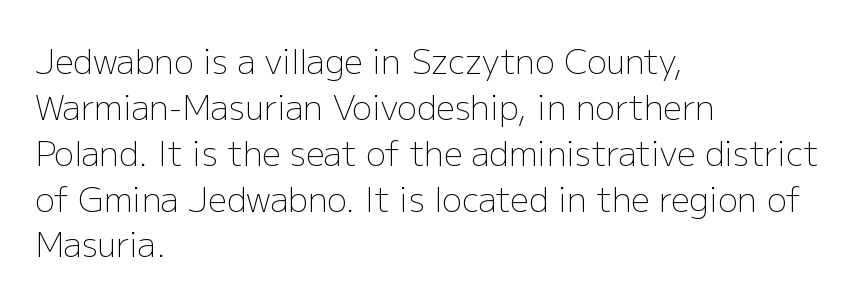
Q: Is the text bold? A: No.
Q: Is the text italic (slanted)? A: No, it is upright.
Q: Is the typeface a serif or a sans-serif typeface? A: Sans-serif.
Q: Is the text underlined? A: No.
Q: How is the paragraph aligned? A: Left-aligned.
Q: Is the spacing between letters normal or unusually wide? A: Normal.
Q: Is the spacing between lines tight, normal or loose? A: Normal.
Q: Width (condensed, normal, or wide)? A: Normal.
Q: Stroke contrast? A: Low.
Q: x-height? A: Medium.
Q: Monospaced? A: No.
